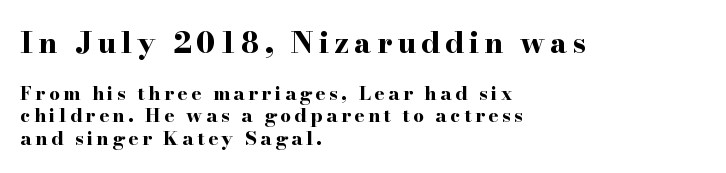
{"serif": "yes", "italic": "no", "bold": "yes", "weight": "bold", "width": "wide", "stroke_contrast": "high", "x_height": "small", "monospaced": "no", "underline": "no", "align": "left", "line_spacing_ratio": 1.19, "larger_block": "first", "size_ratio": 1.53, "glyph_px": 29}
